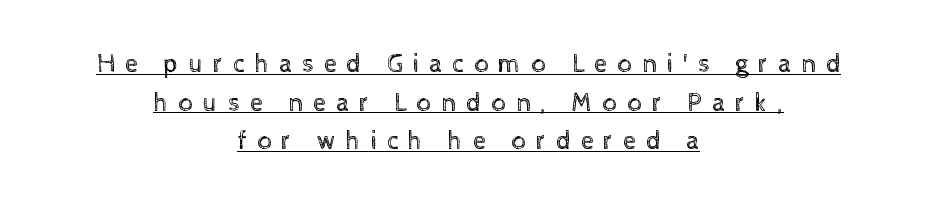
Q: Is the text bold? A: No.
Q: Is the text italic (slanted)? A: No, it is upright.
Q: Is the text underlined? A: Yes.
Q: How is the paragraph aligned? A: Centered.
Q: Is the spacing between letters normal or unusually wide? A: Unusually wide.
Q: Is the spacing between lines tight, normal or loose? A: Normal.
